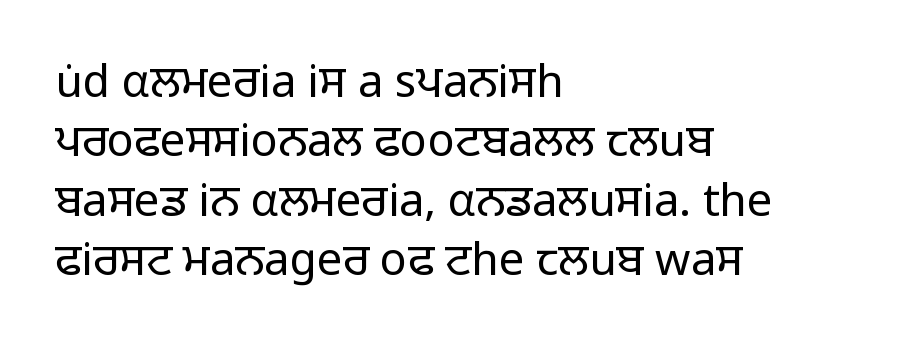
The image shows 45 px regular-weight sans-serif type, upright; set left-aligned, normal line spacing (1.32x), normal letter spacing, not underlined; low stroke contrast and a medium x-height.
